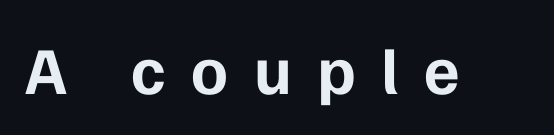
Do the characters align in a grid? No, the font is proportional. The letters stand straight up with perfectly vertical stems. Descenders hang freely into open space. Between one letter and the next there's a generous, obvious gap. Each letter's strokes conclude bluntly, with no projecting serifs.
